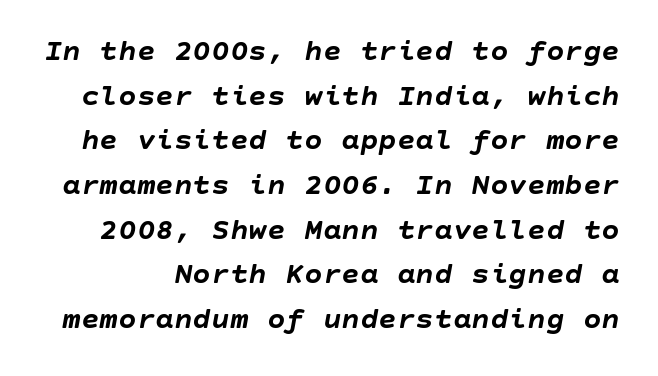
{"italic": "yes", "lean": "right", "slant_degrees": 10, "bold": "yes", "weight": "semibold", "width": "normal", "stroke_contrast": "low", "x_height": "large", "underline": "no", "line_spacing": "normal", "line_spacing_ratio": 1.44, "letter_spacing": "normal", "letter_spacing_em": 0.0, "glyph_px": 31}
